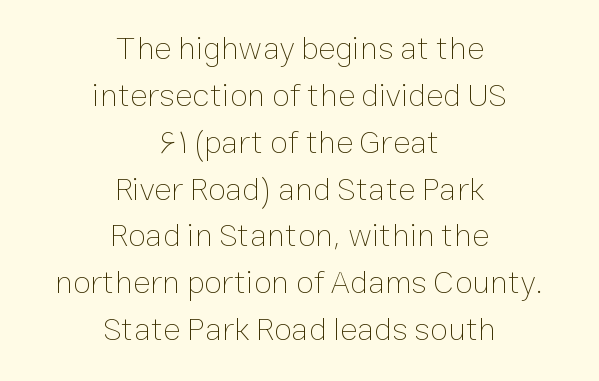
Nobody touched the tracking dial on this one. Do the characters align in a grid? No, the font is proportional. Quick note: interline space is typical. A quiet, ordinary-to-light weight characterises the typeface. In terms of posture, this sample is upright.
